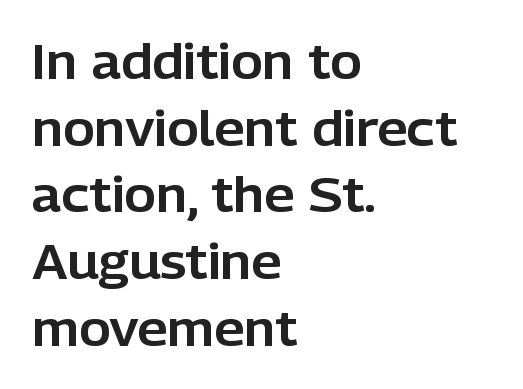
The image shows 48 px sans-serif type, upright; set left-aligned, normal line spacing (1.39x), normal letter spacing, not underlined; low stroke contrast and a medium x-height.
